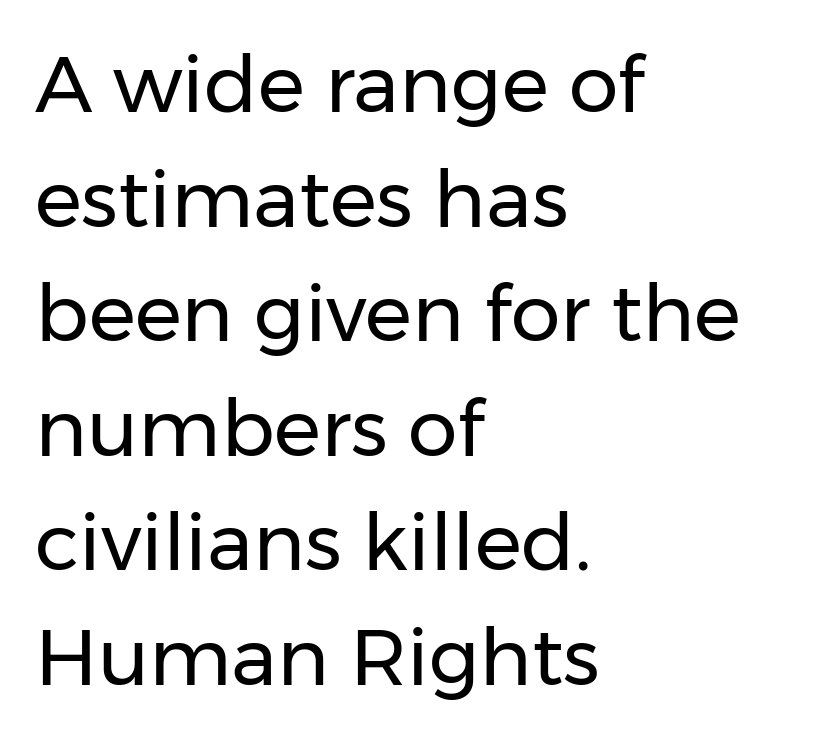
{"serif": "no", "italic": "no", "bold": "no", "weight": "regular", "width": "normal", "stroke_contrast": "low", "x_height": "medium", "monospaced": "no", "underline": "no", "align": "left", "line_spacing": "normal", "line_spacing_ratio": 1.45, "letter_spacing": "normal", "letter_spacing_em": 0.0, "glyph_px": 79}
